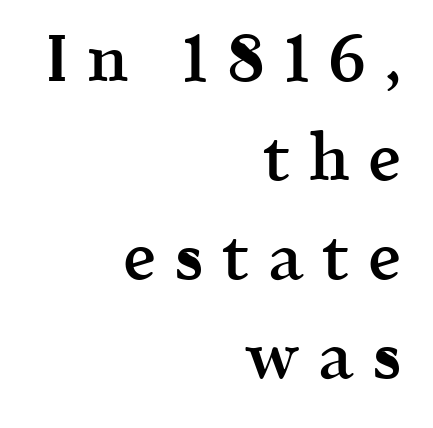
Line spacing here is normal. Posture: upright roman. Compared with an ordinary text face, these strokes are moderately heavier — a semibold. Is the block centered? No — it sits flush against the right margin. Clear beneath every line of the passage.
